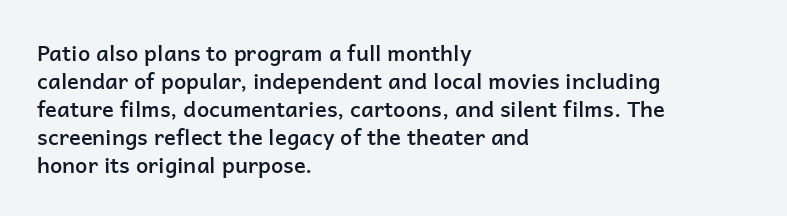
{"italic": "no", "bold": "semi", "underline": "no", "align": "left", "line_spacing": "normal", "line_spacing_ratio": 1.27, "letter_spacing": "normal", "letter_spacing_em": 0.0, "glyph_px": 22}
